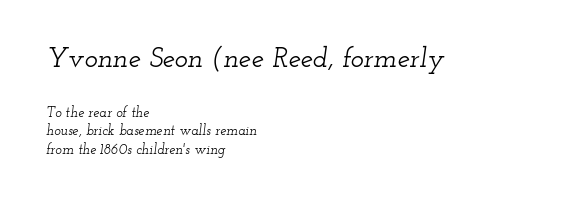
The leading is moderate, giving the passage an even texture. Scale decreases going downward across the two blocks. The paragraph shown leans on its left margin. The letters advance in unequal steps, a hallmark of proportional type. Looking at the ascenders, they clearly lean. The zone under the glyphs is completely vacant.
